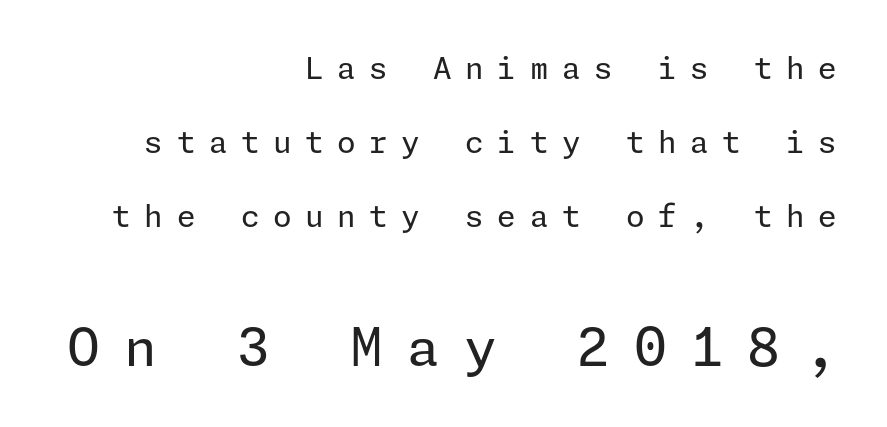
Q: Is the text bold? A: No.
Q: Is the text italic (slanted)? A: No, it is upright.
Q: Is the typeface a serif or a sans-serif typeface? A: Sans-serif.
Q: Is the text underlined? A: No.
Q: How is the paragraph aligned? A: Right-aligned.
Q: Is the spacing between letters normal or unusually wide? A: Unusually wide.
Q: Is the spacing between lines tight, normal or loose? A: Loose.
Q: Which block of text is set in a larger size, the first (top) or the second (bottom)? A: The second (bottom) one.
Q: Width (condensed, normal, or wide)? A: Normal.
Q: Stroke contrast? A: Low.
Q: x-height? A: Medium.
